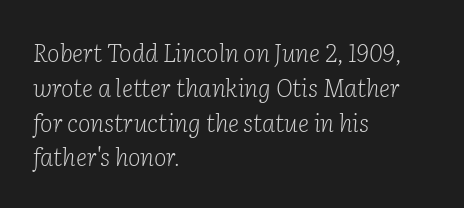
The image shows 24 px text type, italic (leaning right); set left-aligned, normal line spacing (1.45x), normal letter spacing, not underlined.
